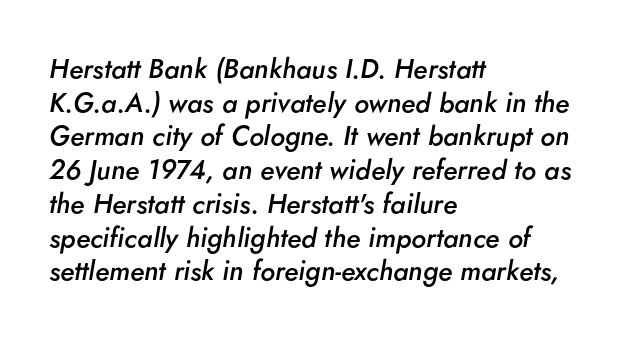
The space directly below the letters is spotless. Regular leading. The characters look somewhat weighty, a semibold short of true bold. Teacher's note: observe the even left margin — that is flush-left alignment.
